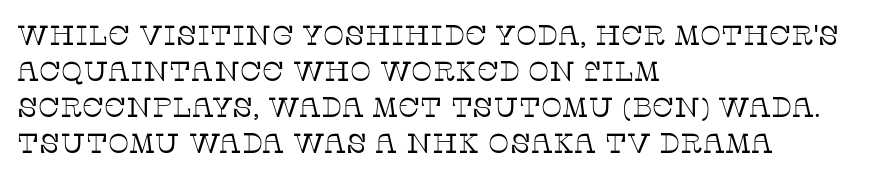
Ascenders rise straight up at ninety degrees. The typesetting does not lean heavy: it is not bold. The passage shown is typeset with a serif family. What's the leading like? Ordinary, nothing unusual.
